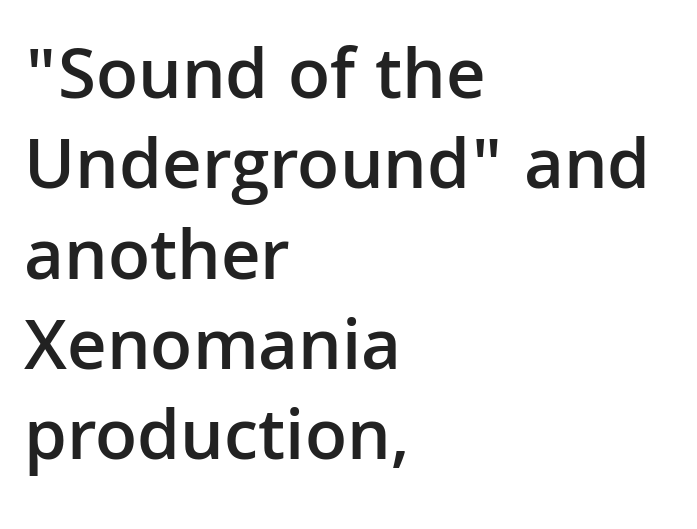
Is the letter spacing exaggerated? No — it looks like the ordinary default. Type without underlining. Rendered with straight, roman letterforms. Line beginnings align vertically; line endings do not. You could not count columns in this text — the font is proportionally spaced.
